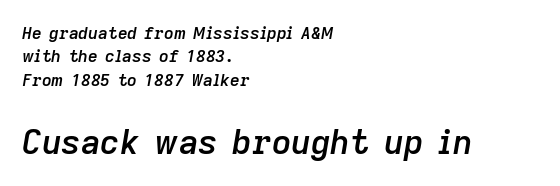
The letters in the lower block stand taller than those in the block above. Here the designer chose a conventional face with non-uniform glyph widths. The letterforms sit shoulder to shoulder at normal distance. Would a proofreader flag this as italicized? Yes. The typesetter chose a ragged-right arrangement here.
